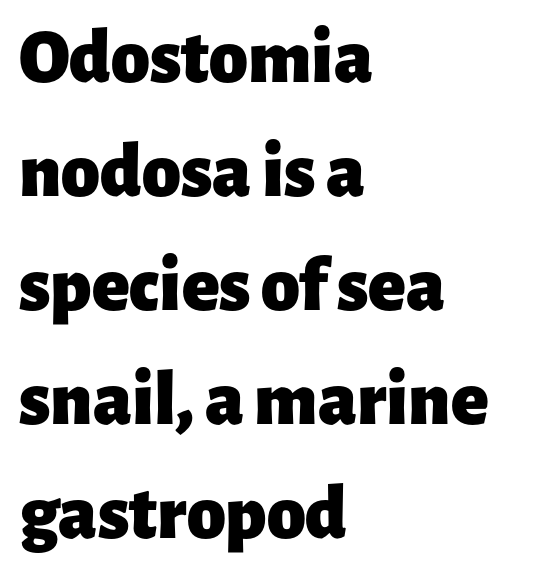
The typography opts for an upright posture over an oblique one. The designer went with a sans here, leaving each stem footless. This sample uses plain, unmodified letter spacing. The space directly below the letters is spotless. Quick note: interline space is typical.
